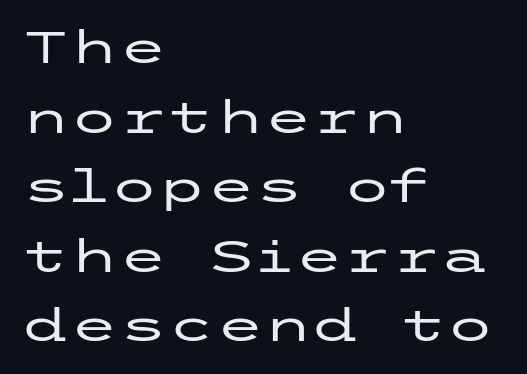
{"serif": "no", "italic": "no", "width": "wide", "stroke_contrast": "low", "x_height": "medium", "underline": "no", "align": "left", "line_spacing": "normal", "line_spacing_ratio": 1.58, "letter_spacing": "normal", "letter_spacing_em": 0.0, "glyph_px": 44}
